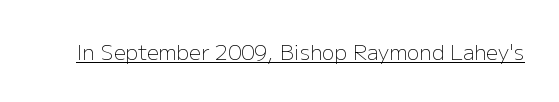
Italic: no, the glyphs are upright roman. You can see a thin bar hugging the bottom of the glyphs. Nothing heavy about these letters — not bold at all. Look at the tracking — it's just the regular setting, nothing added.
